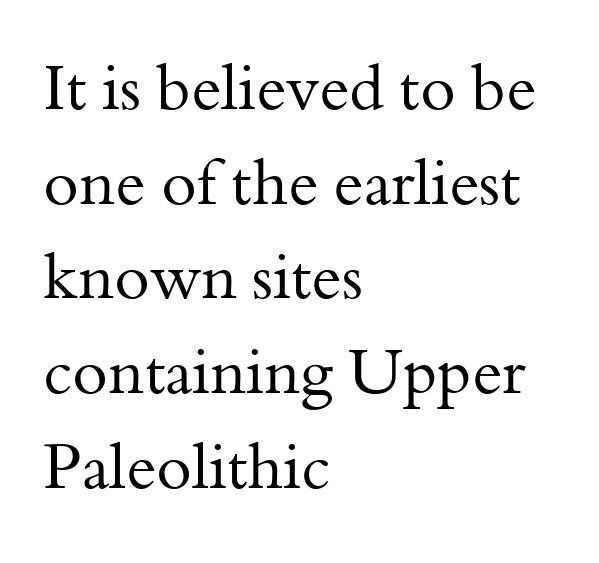
The image shows 64 px regular-weight serif type, upright; set left-aligned, normal line spacing (1.48x), normal letter spacing, not underlined; medium stroke contrast and a small x-height.
